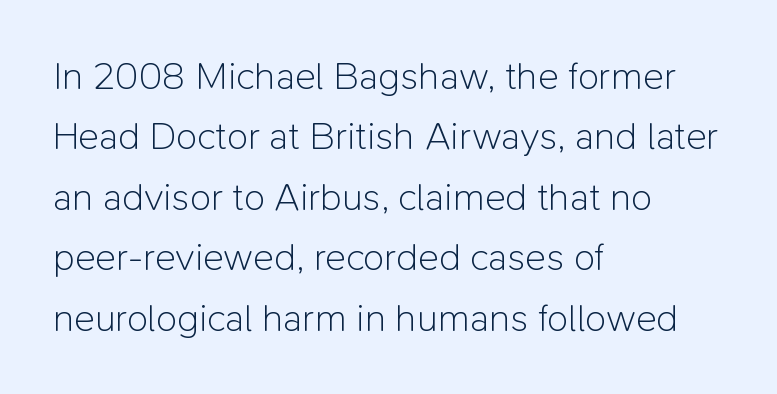
Q: Is the text bold? A: No.
Q: Is the text italic (slanted)? A: No, it is upright.
Q: Is the typeface a serif or a sans-serif typeface? A: Sans-serif.
Q: Is the text underlined? A: No.
Q: How is the paragraph aligned? A: Left-aligned.
Q: Is the spacing between letters normal or unusually wide? A: Normal.
Q: Is the spacing between lines tight, normal or loose? A: Normal.
Q: Width (condensed, normal, or wide)? A: Normal.
Q: Stroke contrast? A: Low.
Q: x-height? A: Medium.
Q: Monospaced? A: No.
